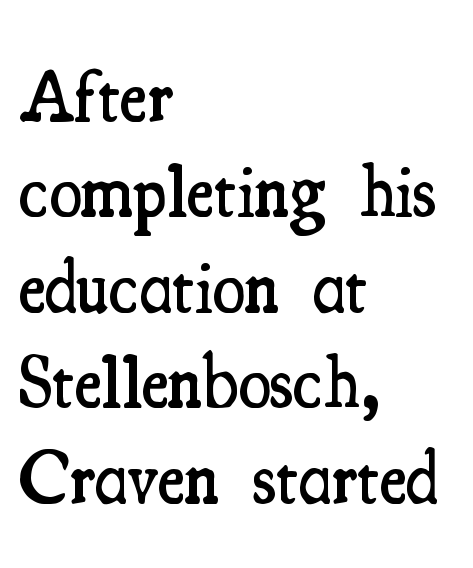
Q: Is the text bold? A: Semi-bold.
Q: Is the text italic (slanted)? A: No, it is upright.
Q: Is the typeface a serif or a sans-serif typeface? A: Serif.
Q: Is the text underlined? A: No.
Q: How is the paragraph aligned? A: Left-aligned.
Q: Is the spacing between letters normal or unusually wide? A: Normal.
Q: Is the spacing between lines tight, normal or loose? A: Normal.
Q: Width (condensed, normal, or wide)? A: Condensed.
Q: Stroke contrast? A: Medium.
Q: x-height? A: Small.
Q: Monospaced? A: No.
